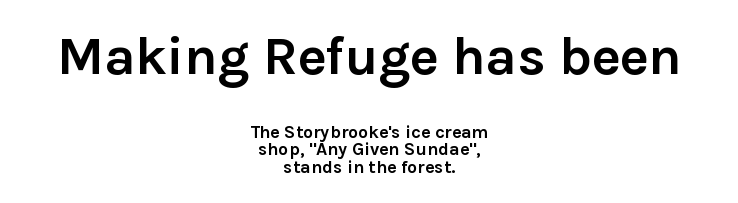
The image shows 54 px semibold sans-serif type, upright; set centered, tight line spacing (0.99x), normal letter spacing, not underlined; the first (top) block is 3.0x larger; a medium x-height.
